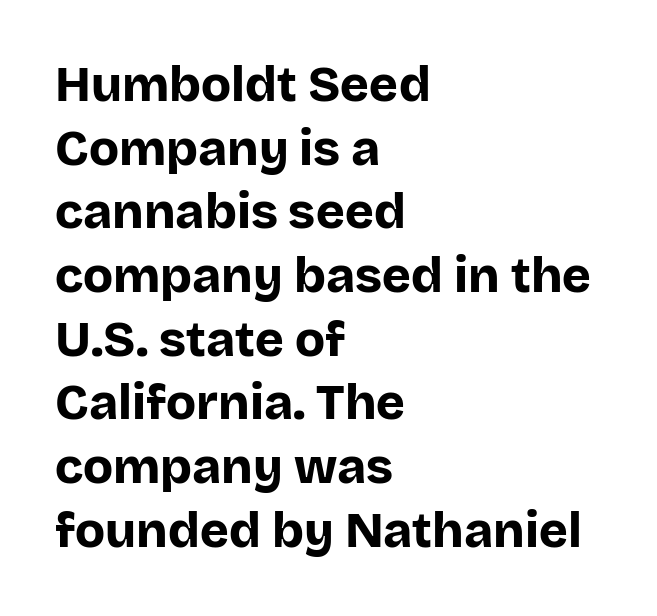
The image shows 49 px bold sans-serif type, upright; set left-aligned, normal line spacing (1.3x), normal letter spacing, not underlined; low stroke contrast and a large x-height.
